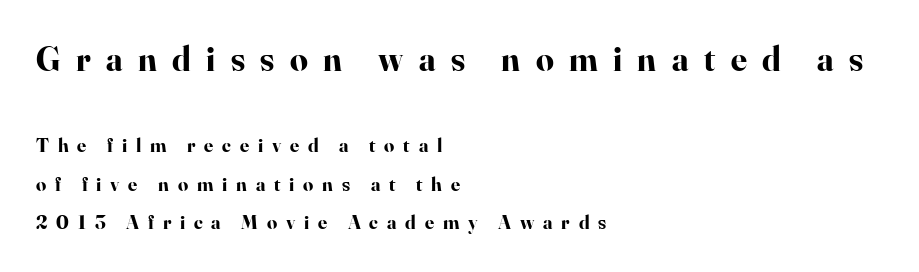
Horizontally, the lines are justified to the leading edge only. Style check: upright. I'd call this a serif setting — the letters wear small feet. No word sits above an underline. The passage shown is typed in a proportional face where columns would drift. Size contrast runs from large at the top to small at the bottom.
